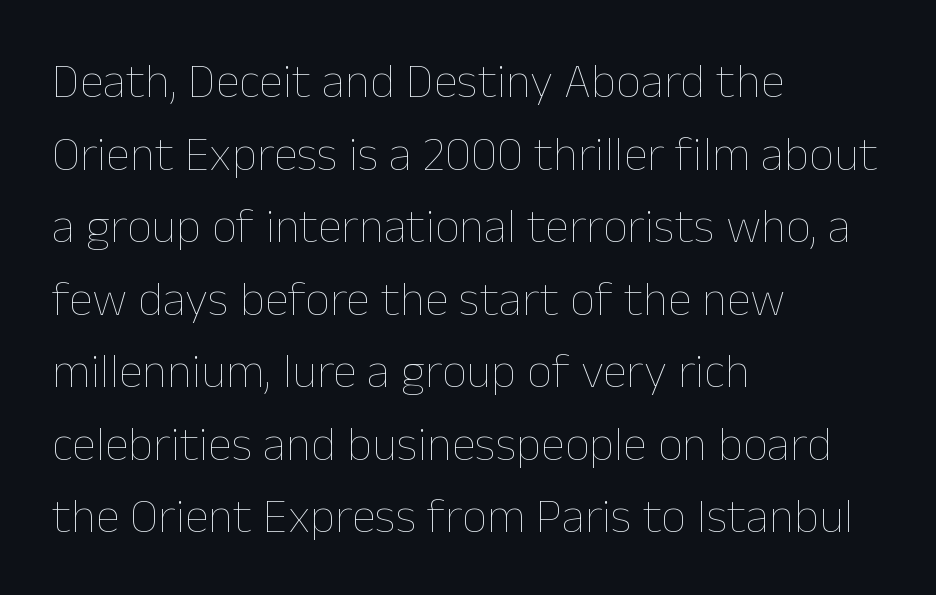
The image shows 49 px thin type, upright; set left-aligned, normal line spacing (1.48x), normal letter spacing, not underlined; low stroke contrast and a medium x-height.
